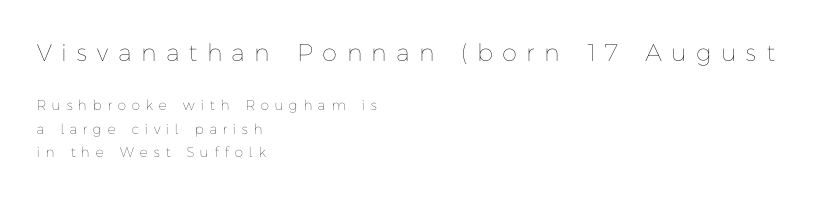
The image shows 24 px text type, upright; set left-aligned, normal line spacing (1.67x), unusually wide letter spacing (+0.45 em), not underlined; the first (top) block is 1.71x larger.
